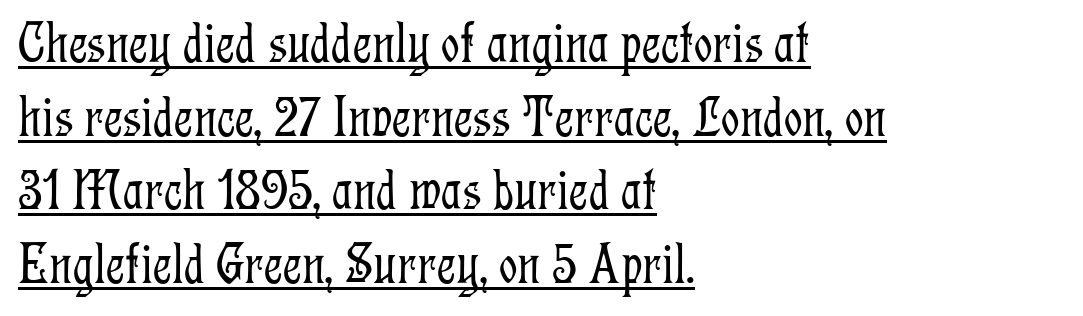
Q: Is the text bold? A: No.
Q: Is the text italic (slanted)? A: No, it is upright.
Q: Is the typeface a serif or a sans-serif typeface? A: Serif.
Q: Is the text underlined? A: Yes.
Q: How is the paragraph aligned? A: Left-aligned.
Q: Is the spacing between letters normal or unusually wide? A: Normal.
Q: Is the spacing between lines tight, normal or loose? A: Normal.
Q: Width (condensed, normal, or wide)? A: Condensed.
Q: Stroke contrast? A: Low.
Q: x-height? A: Medium.
Q: Monospaced? A: No.
